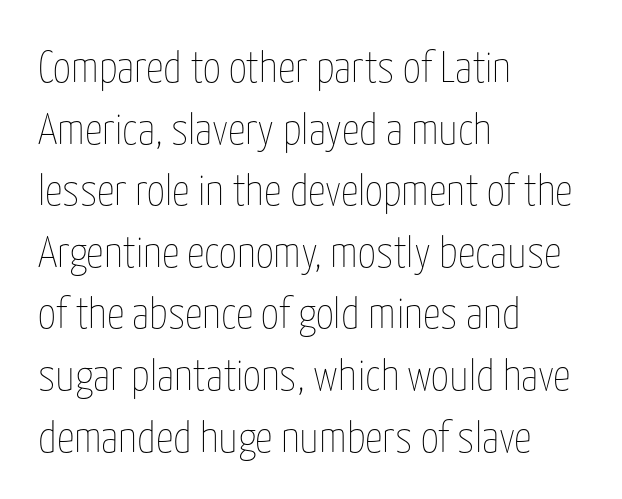
{"italic": "no", "bold": "no", "weight": "thin", "width": "condensed", "stroke_contrast": "low", "x_height": "medium", "monospaced": "no", "underline": "no", "align": "left", "line_spacing": "normal", "line_spacing_ratio": 1.4, "letter_spacing": "normal", "letter_spacing_em": 0.0, "glyph_px": 44}
